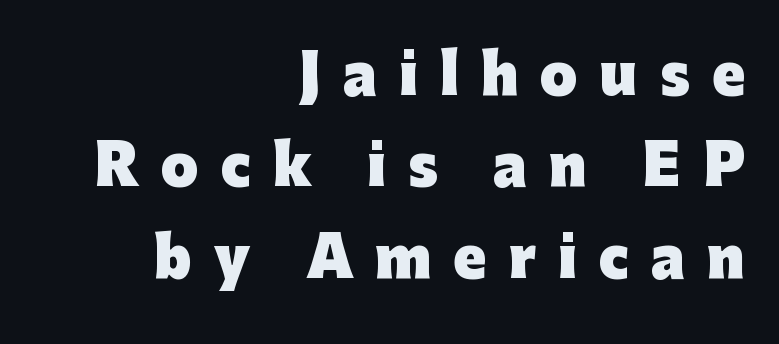
The image shows 54 px heavy sans-serif type, upright; set right-aligned, normal line spacing (1.69x), unusually wide letter spacing (+0.41 em), not underlined; low stroke contrast and a medium x-height.
